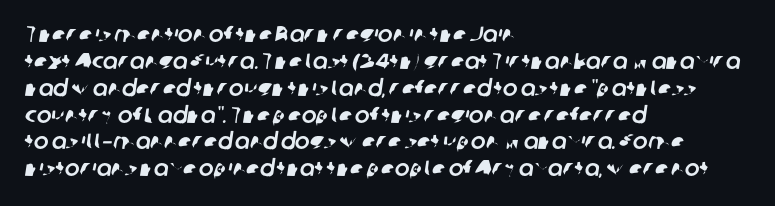
Q: Is the text underlined? A: No.
Q: How is the paragraph aligned? A: Left-aligned.
Q: Is the spacing between letters normal or unusually wide? A: Normal.
